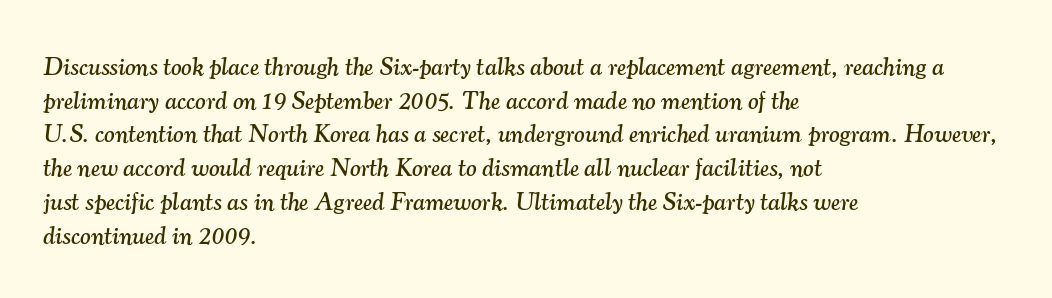
The image shows 25 px text type, italic (leaning right); set left-aligned, normal line spacing (1.35x), normal letter spacing, not underlined.
